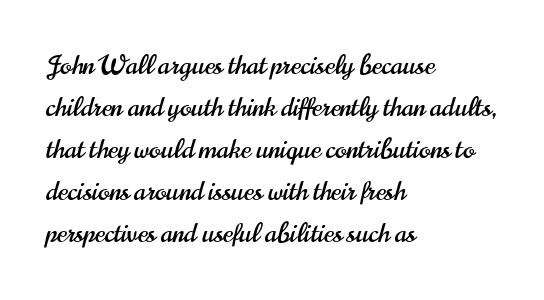
{"underline": "no", "align": "left", "line_spacing": "normal", "line_spacing_ratio": 1.56, "letter_spacing": "normal", "letter_spacing_em": 0.0, "glyph_px": 27}
